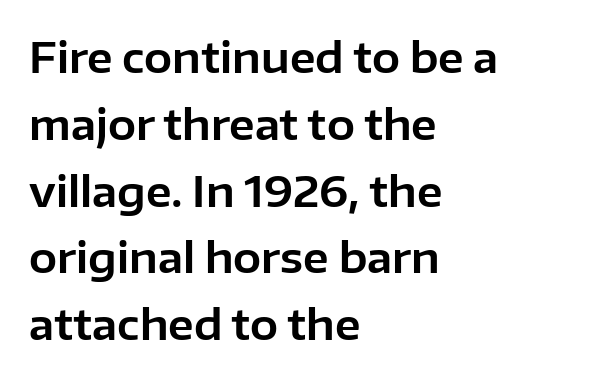
{"serif": "no", "italic": "no", "width": "normal", "stroke_contrast": "low", "x_height": "medium", "monospaced": "no", "underline": "no", "align": "left", "line_spacing": "normal", "line_spacing_ratio": 1.59, "letter_spacing": "normal", "letter_spacing_em": 0.0, "glyph_px": 42}
